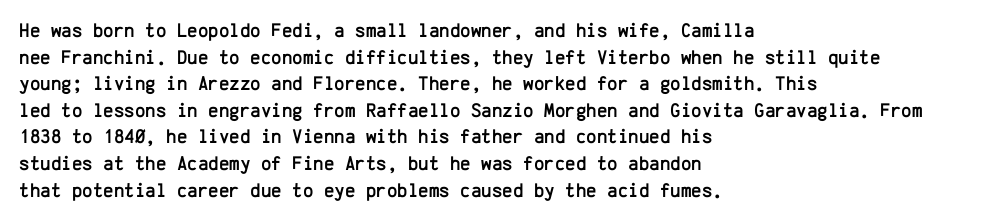
Q: Is the text italic (slanted)? A: No, it is upright.
Q: Is the text underlined? A: No.
Q: How is the paragraph aligned? A: Left-aligned.
Q: Is the spacing between letters normal or unusually wide? A: Normal.
Q: Is the spacing between lines tight, normal or loose? A: Normal.
